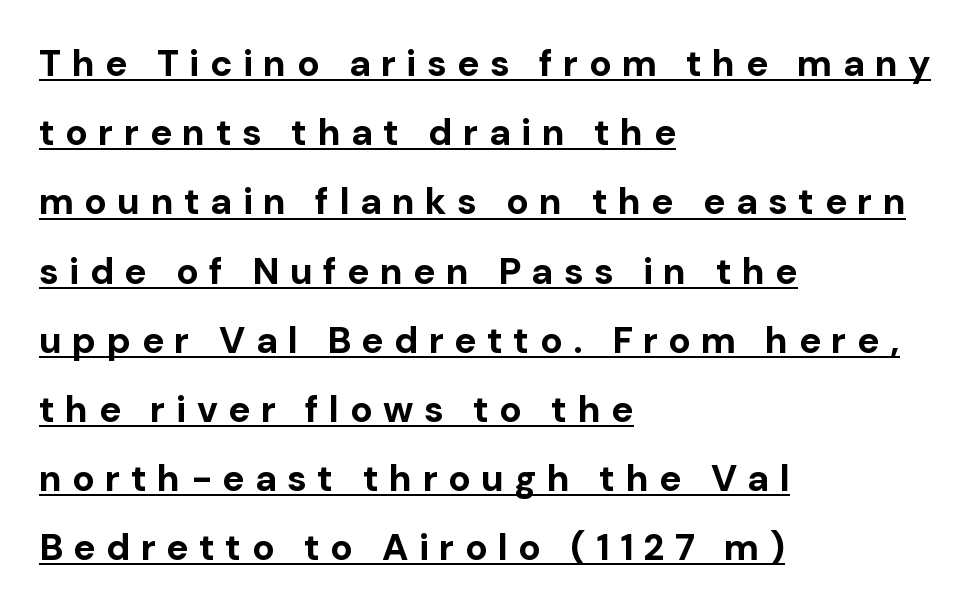
{"serif": "no", "italic": "no", "bold": "yes", "weight": "bold", "width": "normal", "stroke_contrast": "low", "x_height": "medium", "monospaced": "no", "underline": "yes", "align": "left", "line_spacing_ratio": 1.87, "letter_spacing": "wide", "letter_spacing_em": 0.28, "glyph_px": 37}
